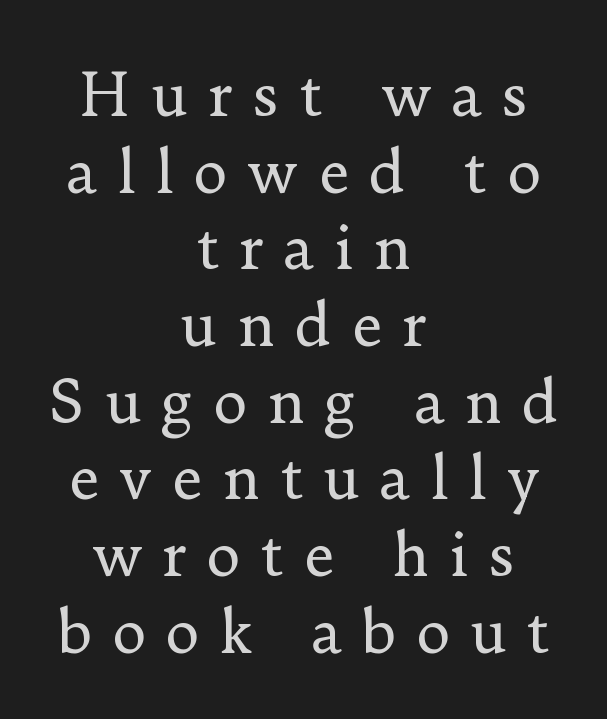
{"serif": "yes", "italic": "no", "bold": "no", "weight": "regular", "width": "normal", "stroke_contrast": "low", "x_height": "small", "monospaced": "no", "underline": "no", "align": "center", "line_spacing": "normal", "line_spacing_ratio": 1.3, "letter_spacing": "wide", "letter_spacing_em": 0.33, "glyph_px": 59}
